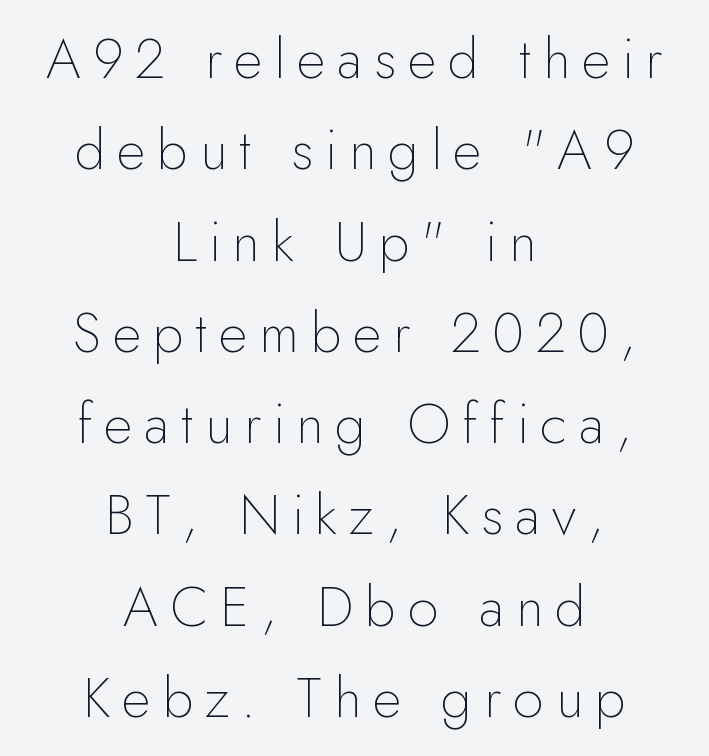
The image shows 56 px thin sans-serif type, upright; set centered, normal line spacing (1.63x), unusually wide letter spacing (+0.21 em), not underlined; low stroke contrast and a small x-height.
